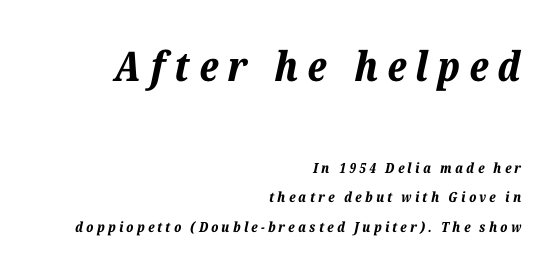
Q: Is the text bold? A: Yes.
Q: Is the text italic (slanted)? A: Yes, it leans right by about 12 degrees.
Q: Is the text underlined? A: No.
Q: How is the paragraph aligned? A: Right-aligned.
Q: Is the spacing between letters normal or unusually wide? A: Unusually wide.
Q: Is the spacing between lines tight, normal or loose? A: Loose.
Q: Which block of text is set in a larger size, the first (top) or the second (bottom)? A: The first (top) one.
Q: Width (condensed, normal, or wide)? A: Normal.
Q: Stroke contrast? A: Low.
Q: x-height? A: Medium.
Q: Monospaced? A: No.
